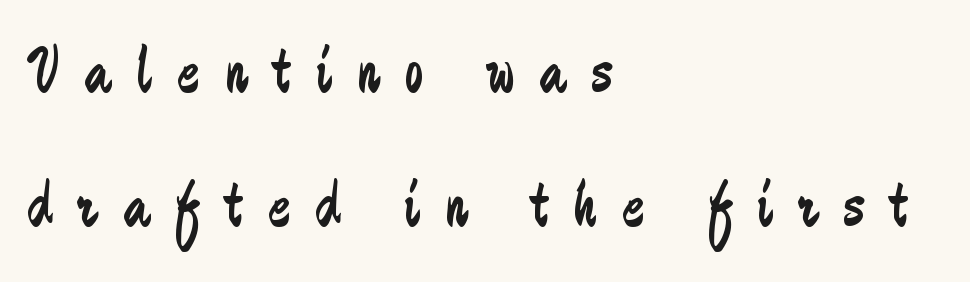
The image shows 66 px regular-weight, condensed sans-serif type; set left-aligned, loose line spacing (2.03x), unusually wide letter spacing (+0.38 em), not underlined; low stroke contrast and a small x-height.
